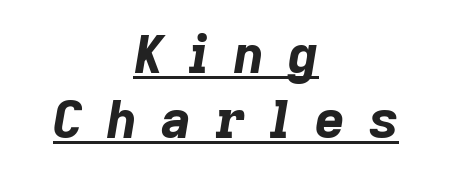
{"italic": "yes", "lean": "right", "slant_degrees": 9, "bold": "yes", "weight": "bold", "width": "normal", "stroke_contrast": "low", "x_height": "medium", "monospaced": "no", "underline": "yes", "align": "center", "line_spacing": "normal", "line_spacing_ratio": 1.25, "letter_spacing": "wide", "letter_spacing_em": 0.46, "glyph_px": 52}
